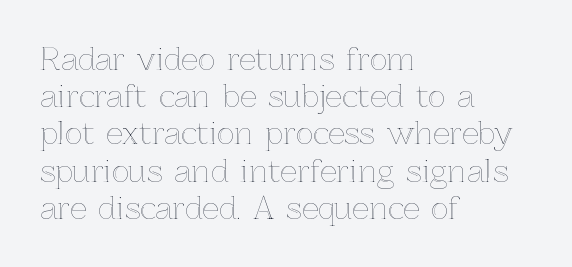
Anything drawn beneath the words? Only blank space. The lettering stays uniformly vertical, giving the passage a roman look. Is this a fixed-width face? No — the glyphs have proportional, varying widths. Line starts are locked; line ends wander.
